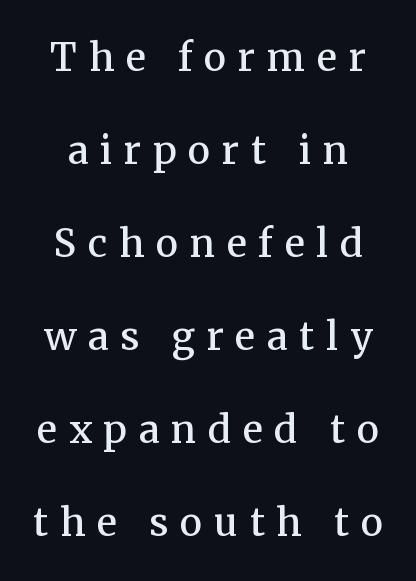
Slightly chunky letters — semibold, I'd say, not full bold. The letters stand straight up with perfectly vertical stems. Quick note: interline space is abundant. In terms of letterform style, serifs are clearly present. Each letter keeps its own natural width here, so spacing adapts to shape. The passage shown is not underscored anywhere.
